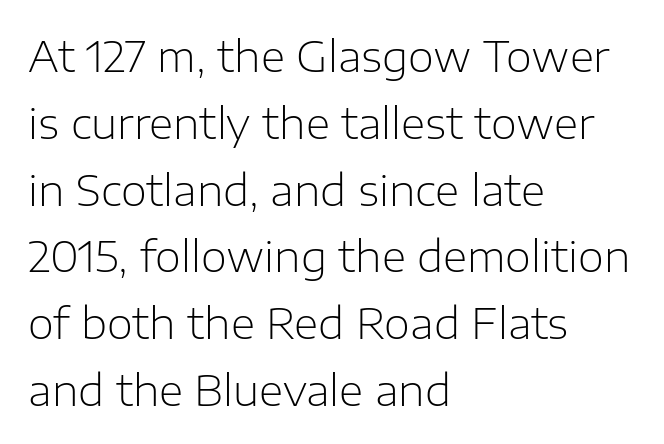
The image shows 42 px light sans-serif type, upright; set left-aligned, normal line spacing (1.59x), normal letter spacing, not underlined; low stroke contrast and a medium x-height.
